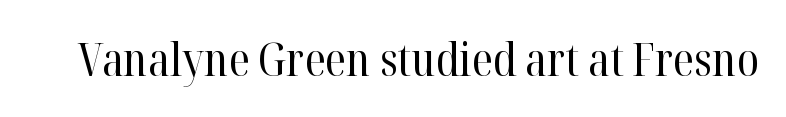
Q: Is the text bold? A: No.
Q: Is the text italic (slanted)? A: No, it is upright.
Q: Is the typeface a serif or a sans-serif typeface? A: Serif.
Q: Is the text underlined? A: No.
Q: Is the spacing between letters normal or unusually wide? A: Normal.
Q: Width (condensed, normal, or wide)? A: Normal.
Q: Stroke contrast? A: High.
Q: x-height? A: Medium.
Q: Monospaced? A: No.
